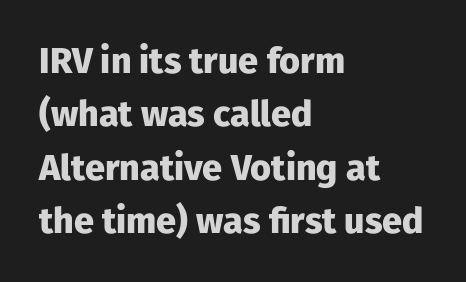
{"serif": "no", "italic": "no", "bold": "yes", "weight": "heavy", "width": "normal", "stroke_contrast": "low", "x_height": "medium", "monospaced": "no", "underline": "no", "align": "left", "line_spacing": "normal", "line_spacing_ratio": 1.48, "letter_spacing": "normal", "letter_spacing_em": 0.0, "glyph_px": 36}
